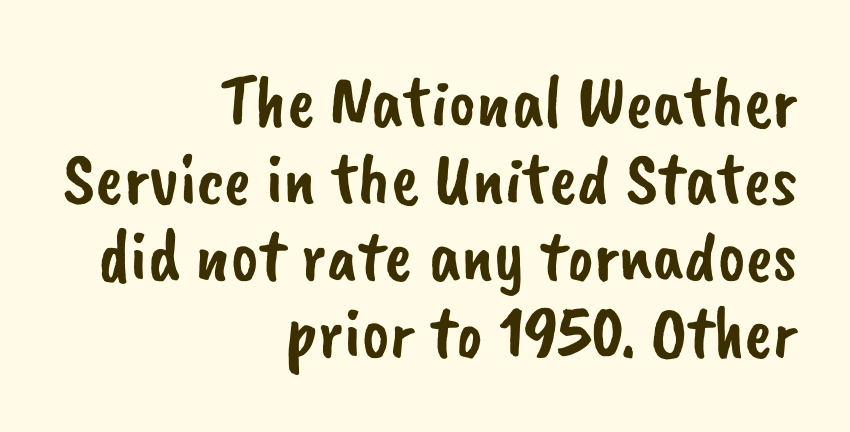
Does extra space separate the letters? No, they use regular spacing. Descenders hang freely into open space. Layout note: lines flush right. The face used here is proportionally spaced, like ordinary book or web type. These lines are composed in type without serifs.
